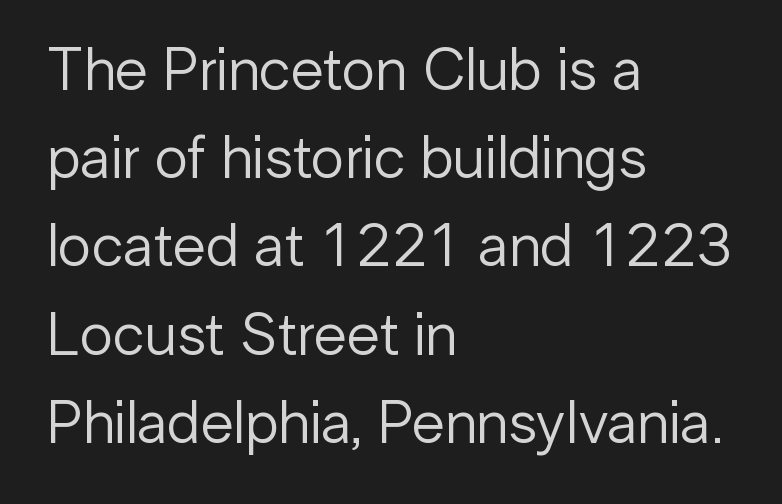
The image shows 60 px regular-weight sans-serif type, upright; set left-aligned, normal line spacing (1.47x), normal letter spacing, not underlined; low stroke contrast and a medium x-height.
